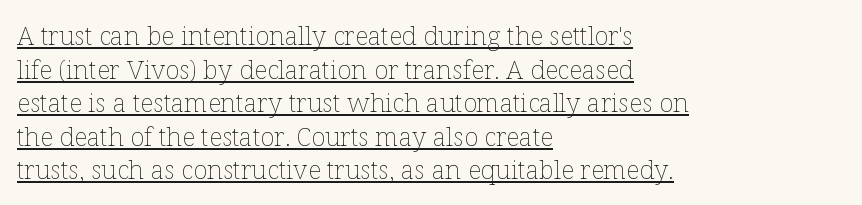
The image shows 26 px text type, upright; set left-aligned, normal line spacing (1.29x), normal letter spacing, underlined.
